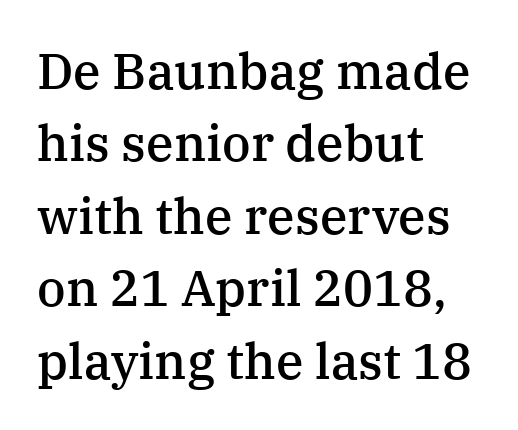
{"serif": "yes", "italic": "no", "bold": "semi", "weight": "semibold", "width": "normal", "stroke_contrast": "medium", "x_height": "medium", "monospaced": "no", "underline": "no", "align": "left", "line_spacing": "normal", "line_spacing_ratio": 1.45, "letter_spacing": "normal", "letter_spacing_em": 0.0, "glyph_px": 50}
